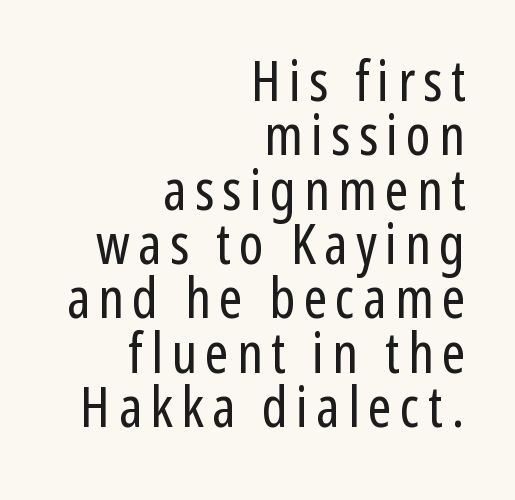
Q: Is the text bold? A: No.
Q: Is the text italic (slanted)? A: No, it is upright.
Q: Is the typeface a serif or a sans-serif typeface? A: Sans-serif.
Q: Is the text underlined? A: No.
Q: How is the paragraph aligned? A: Right-aligned.
Q: Is the spacing between lines tight, normal or loose? A: Tight.
Q: Width (condensed, normal, or wide)? A: Condensed.
Q: Stroke contrast? A: Low.
Q: x-height? A: Medium.
Q: Monospaced? A: No.
